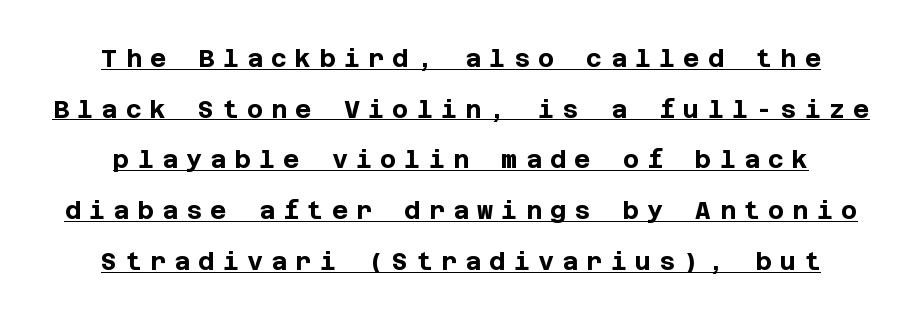
Q: Is the text bold? A: Yes.
Q: Is the text italic (slanted)? A: No, it is upright.
Q: Is the text underlined? A: Yes.
Q: Is the spacing between letters normal or unusually wide? A: Unusually wide.
Q: Is the spacing between lines tight, normal or loose? A: Loose.
